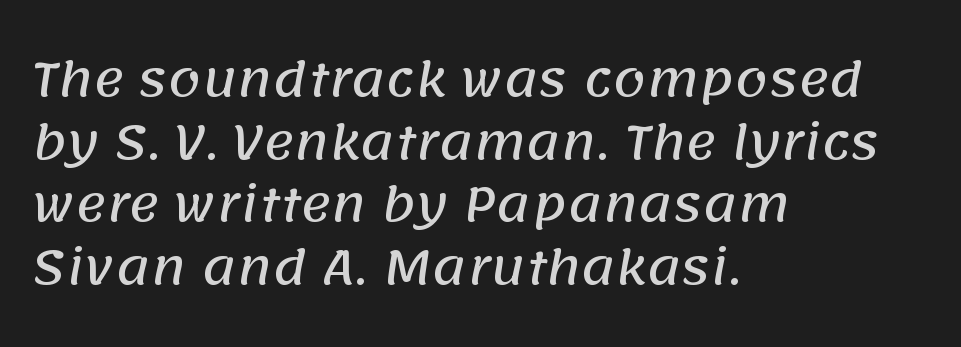
Q: Is the typeface a serif or a sans-serif typeface? A: Sans-serif.
Q: Is the text underlined? A: No.
Q: How is the paragraph aligned? A: Left-aligned.
Q: Is the spacing between letters normal or unusually wide? A: Normal.
Q: Is the spacing between lines tight, normal or loose? A: Normal.
Q: Width (condensed, normal, or wide)? A: Normal.
Q: Stroke contrast? A: Low.
Q: x-height? A: Large.
Q: Monospaced? A: No.
